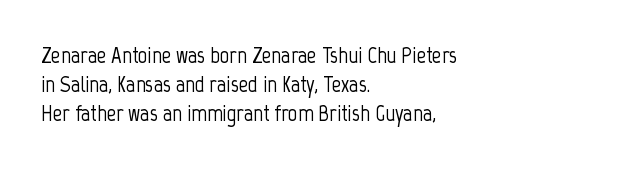
{"italic": "no", "underline": "no", "align": "left", "line_spacing": "normal", "line_spacing_ratio": 1.27, "letter_spacing": "normal", "letter_spacing_em": 0.0, "glyph_px": 23}
